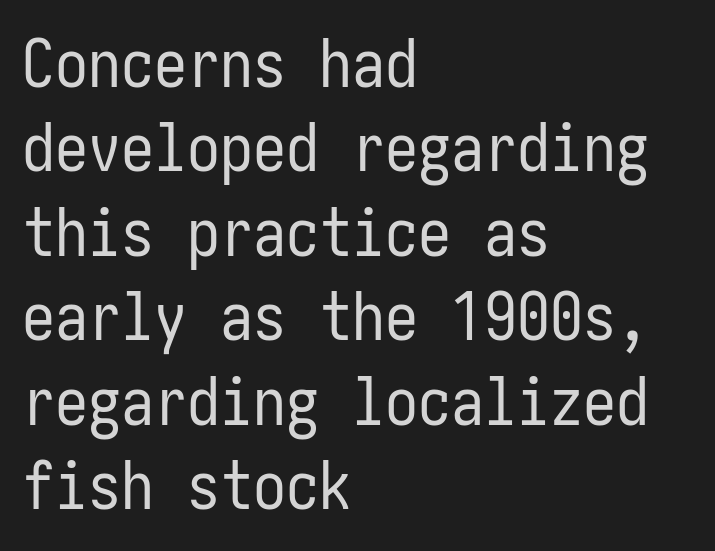
{"serif": "no", "italic": "no", "bold": "no", "weight": "regular", "width": "condensed", "stroke_contrast": "low", "x_height": "medium", "underline": "no", "align": "left", "line_spacing": "normal", "line_spacing_ratio": 1.28, "letter_spacing": "normal", "letter_spacing_em": 0.0, "glyph_px": 66}
